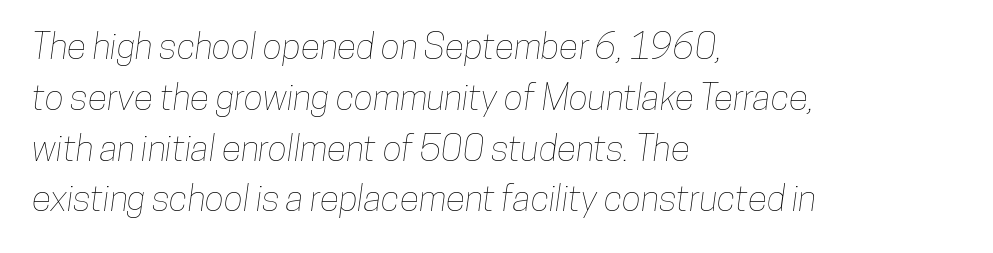
{"width": "condensed", "stroke_contrast": "low", "x_height": "medium", "monospaced": "no", "underline": "no", "align": "left", "line_spacing": "normal", "line_spacing_ratio": 1.41, "letter_spacing": "normal", "letter_spacing_em": 0.0, "glyph_px": 36}
